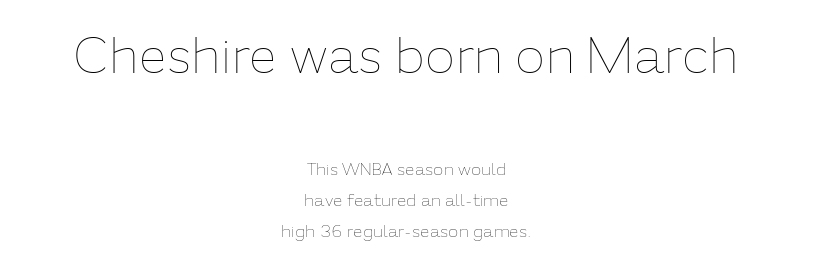
{"italic": "no", "bold": "no", "weight": "thin", "width": "normal", "stroke_contrast": "low", "x_height": "medium", "monospaced": "no", "underline": "no", "align": "center", "line_spacing_ratio": 1.81, "letter_spacing": "normal", "letter_spacing_em": 0.0, "larger_block": "first", "size_ratio": 2.94, "glyph_px": 50}
